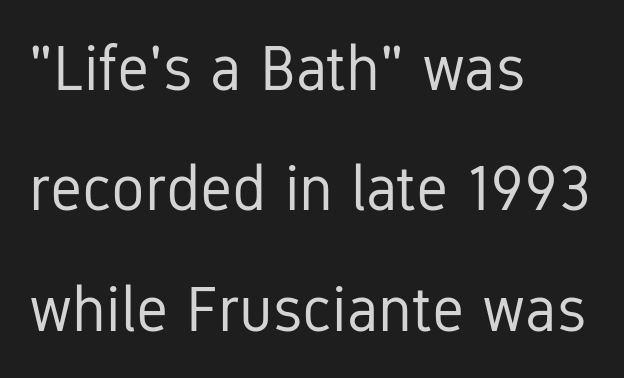
The image shows 63 px regular-weight, condensed sans-serif type, upright; set left-aligned, loose line spacing (1.91x), normal letter spacing, not underlined; low stroke contrast and a medium x-height.
